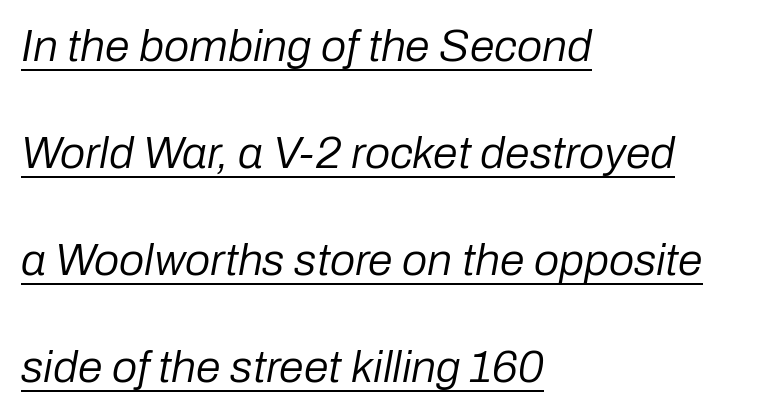
The image shows 45 px regular-weight type, italic (leaning right); set left-aligned, loose line spacing (2.38x), normal letter spacing, underlined; low stroke contrast and a medium x-height.
